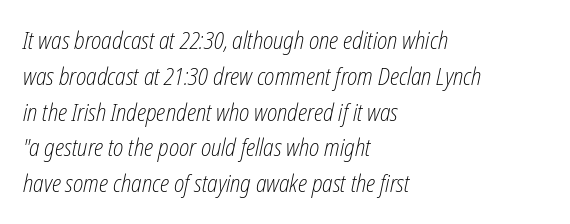
Ink coverage per letter is moderate at most. The rows are spaced the way most documents space them. Bare-footed words on every line. The letterforms sit shoulder to shoulder at normal distance. Line starts are locked; line ends wander. Posture: slanted.
